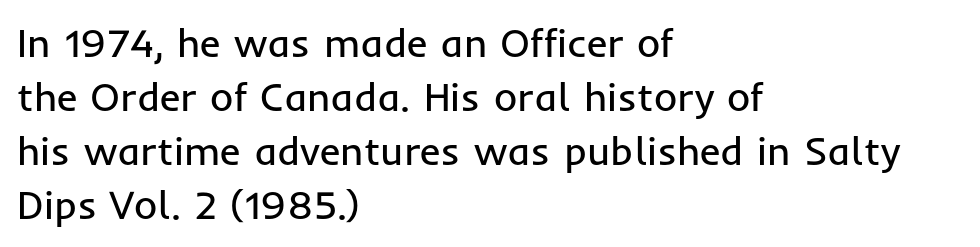
Each word holds together tightly as a unit, with standard inter-letter gaps. The rendering uses natural spacing where letterforms have individual widths. No chunkiness to these letters — they're not bold. This sample is left-justified, so line endings fall wherever the words run out.
